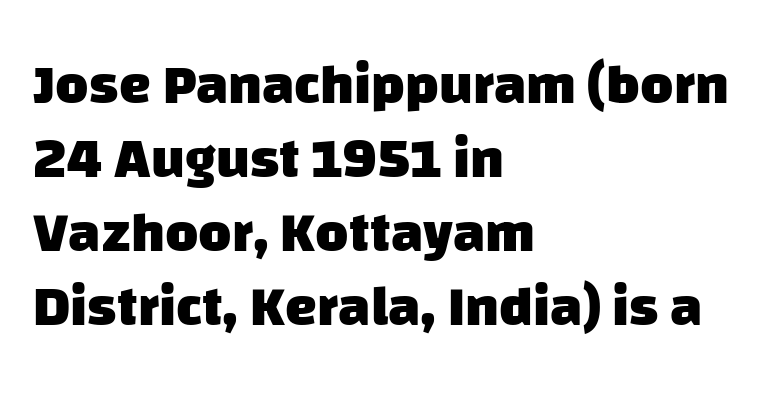
{"serif": "no", "bold": "yes", "weight": "heavy", "width": "normal", "stroke_contrast": "low", "x_height": "large", "monospaced": "no", "underline": "no", "align": "left", "line_spacing": "normal", "line_spacing_ratio": 1.3, "letter_spacing": "normal", "letter_spacing_em": 0.0, "glyph_px": 57}
